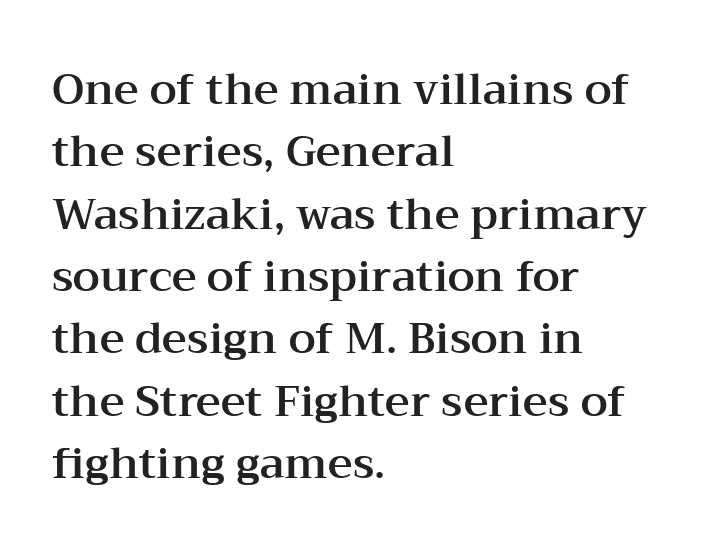
The image shows 43 px wide serif type, upright; set left-aligned, normal line spacing (1.45x), normal letter spacing, not underlined; medium stroke contrast and a medium x-height.
